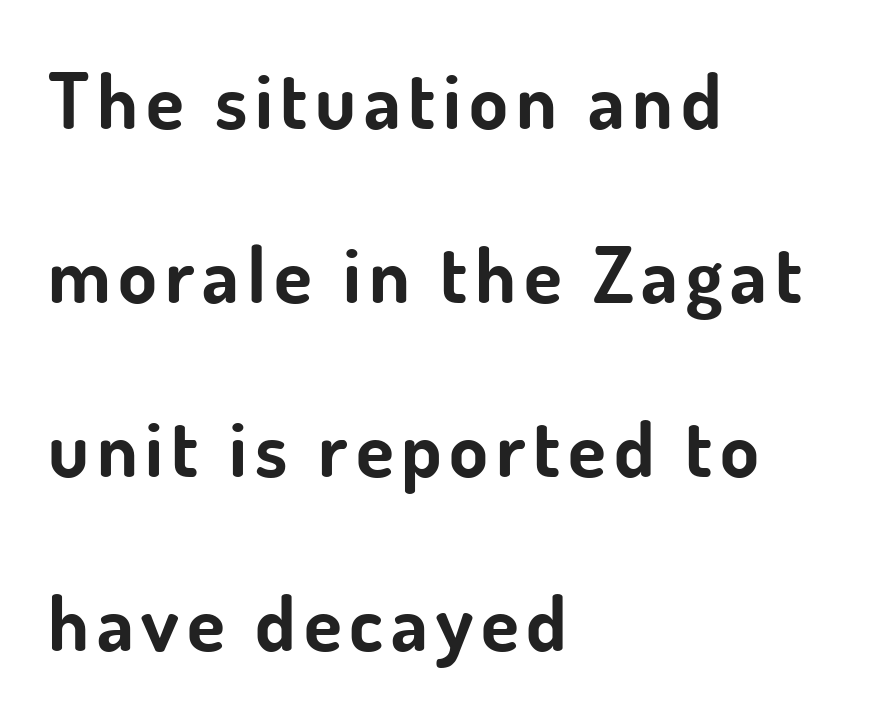
The image shows 78 px bold sans-serif type, upright; set left-aligned, loose line spacing (2.23x), not underlined; low stroke contrast and a small x-height.
